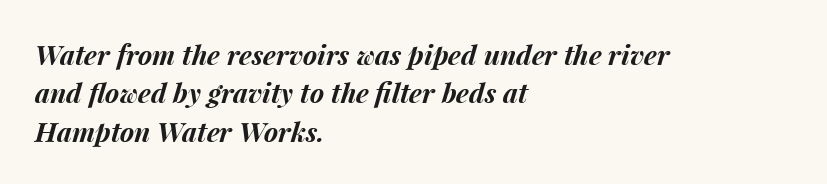
Lines of text with bare space underneath. The letterforms sit shoulder to shoulder at normal distance. Evenly set lines give the paragraph a standard silhouette. An italicized treatment has been applied to the whole sample. Horizontally, the lines are justified to the leading edge only.
